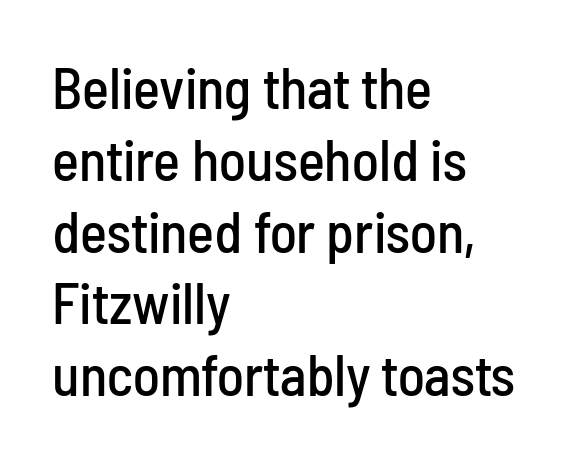
Q: Is the text italic (slanted)? A: No, it is upright.
Q: Is the typeface a serif or a sans-serif typeface? A: Sans-serif.
Q: Is the text underlined? A: No.
Q: How is the paragraph aligned? A: Left-aligned.
Q: Is the spacing between letters normal or unusually wide? A: Normal.
Q: Is the spacing between lines tight, normal or loose? A: Normal.
Q: Width (condensed, normal, or wide)? A: Condensed.
Q: Stroke contrast? A: Low.
Q: x-height? A: Medium.
Q: Monospaced? A: No.
